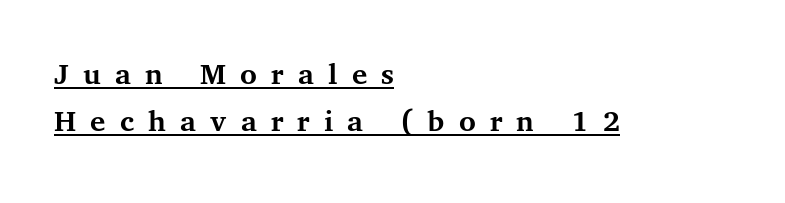
The sample has been set heavy, in full bold. Evenly set lines give the paragraph a standard silhouette. The specimen includes a rule beneath the text block's lines. You could only call the tracking loose — the letters float apart. To sum up the face: it has serifs.
